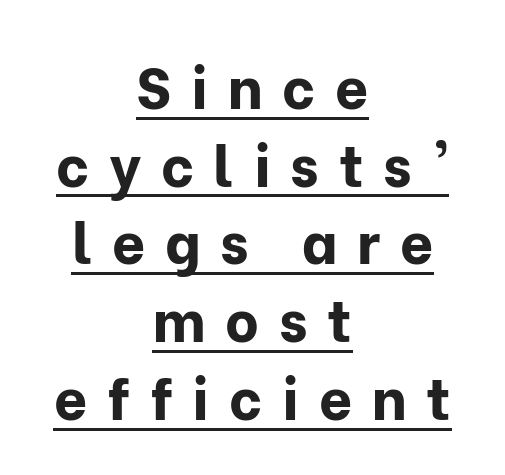
The image shows 58 px bold sans-serif type, upright; set centered, normal line spacing (1.34x), unusually wide letter spacing (+0.34 em), underlined; low stroke contrast and a medium x-height.
